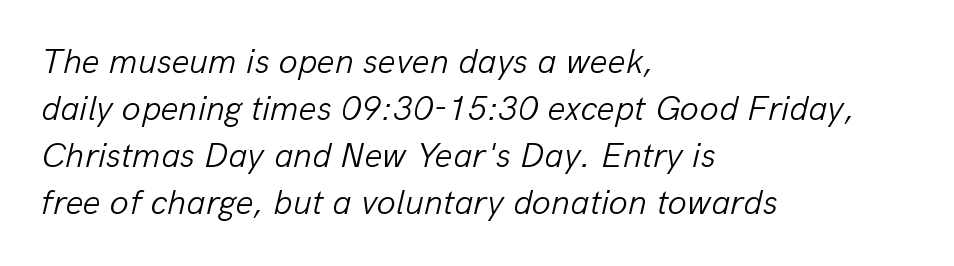
Q: Is the text bold? A: No.
Q: Is the text italic (slanted)? A: Yes, it leans right by about 13 degrees.
Q: Is the text underlined? A: No.
Q: How is the paragraph aligned? A: Left-aligned.
Q: Is the spacing between letters normal or unusually wide? A: Normal.
Q: Is the spacing between lines tight, normal or loose? A: Normal.
Q: Width (condensed, normal, or wide)? A: Normal.
Q: Stroke contrast? A: Low.
Q: x-height? A: Medium.
Q: Monospaced? A: No.
